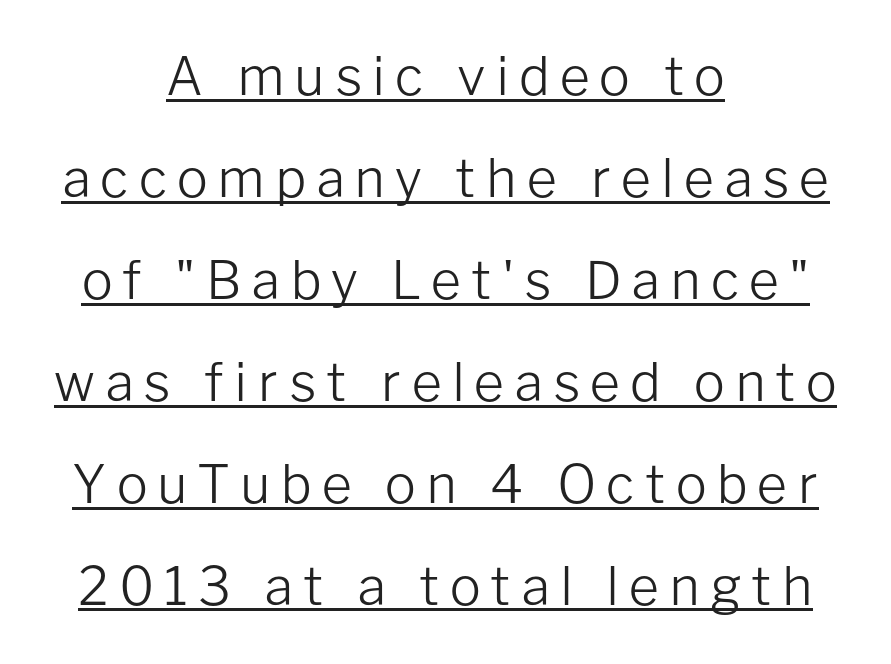
The image shows 52 px light sans-serif type, upright; set centered, loose line spacing (1.96x), underlined; low stroke contrast and a medium x-height.
